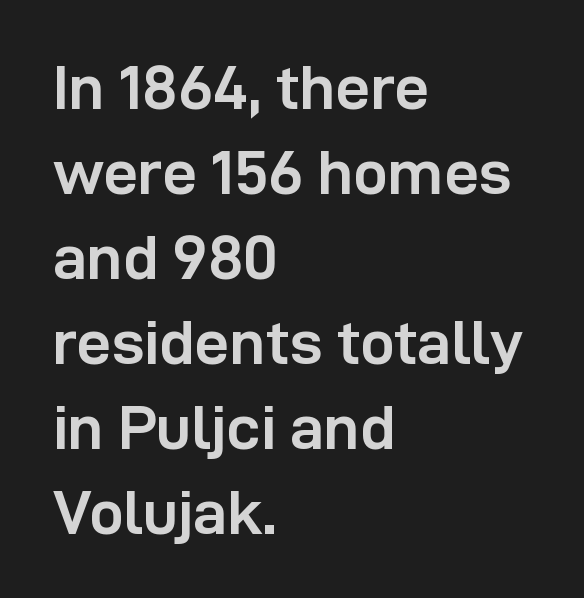
Q: Is the text bold? A: Yes.
Q: Is the text italic (slanted)? A: No, it is upright.
Q: Is the typeface a serif or a sans-serif typeface? A: Sans-serif.
Q: Is the text underlined? A: No.
Q: How is the paragraph aligned? A: Left-aligned.
Q: Is the spacing between letters normal or unusually wide? A: Normal.
Q: Is the spacing between lines tight, normal or loose? A: Normal.
Q: Width (condensed, normal, or wide)? A: Normal.
Q: Stroke contrast? A: Low.
Q: x-height? A: Medium.
Q: Monospaced? A: No.
